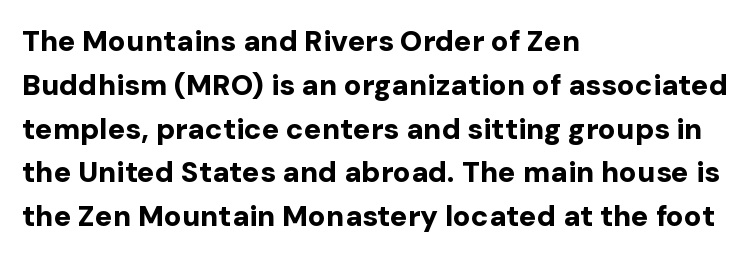
Q: Is the text bold? A: Yes.
Q: Is the text italic (slanted)? A: No, it is upright.
Q: Is the typeface a serif or a sans-serif typeface? A: Sans-serif.
Q: Is the text underlined? A: No.
Q: How is the paragraph aligned? A: Left-aligned.
Q: Is the spacing between letters normal or unusually wide? A: Normal.
Q: Is the spacing between lines tight, normal or loose? A: Normal.
Q: Width (condensed, normal, or wide)? A: Normal.
Q: Stroke contrast? A: Low.
Q: x-height? A: Medium.
Q: Monospaced? A: No.
